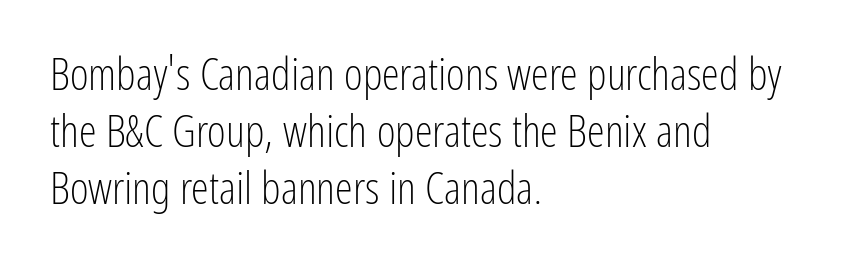
{"serif": "no", "italic": "no", "bold": "no", "weight": "light", "width": "condensed", "stroke_contrast": "low", "x_height": "medium", "monospaced": "no", "underline": "no", "align": "left", "line_spacing": "normal", "line_spacing_ratio": 1.27, "letter_spacing": "normal", "letter_spacing_em": 0.0, "glyph_px": 45}
